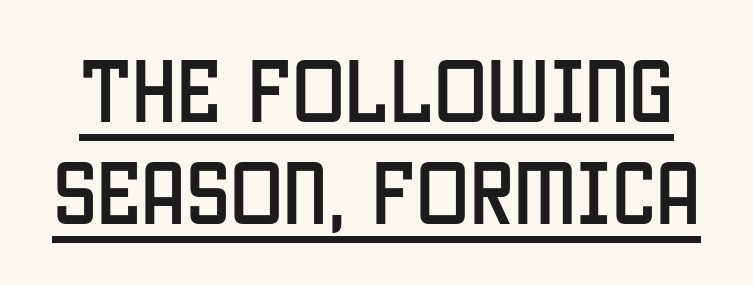
The characters display no serif detailing; their extremities are plain. The passage shown is underscored from start to finish. The rendering keeps characters at their native spacing. The letters stand upright; this is a roman face. The face used here is proportionally spaced, like ordinary book or web type.
